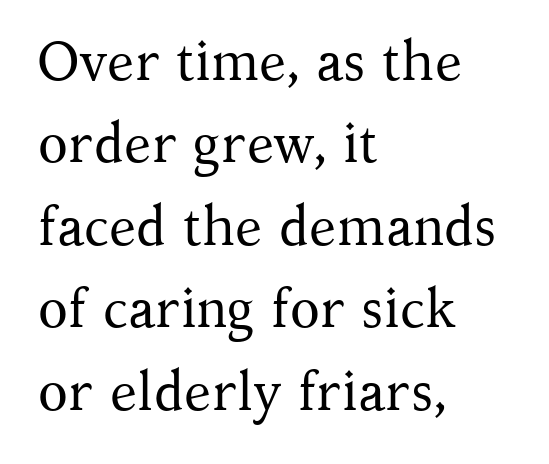
{"serif": "yes", "italic": "no", "bold": "no", "weight": "regular", "width": "normal", "stroke_contrast": "medium", "x_height": "medium", "monospaced": "no", "underline": "no", "align": "left", "line_spacing": "normal", "line_spacing_ratio": 1.5, "letter_spacing": "normal", "letter_spacing_em": 0.0, "glyph_px": 55}
